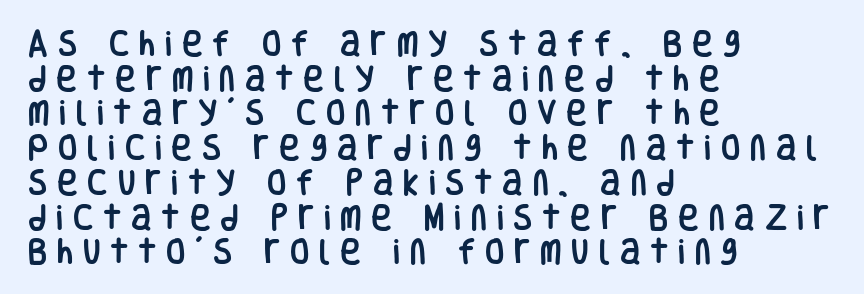
{"serif": "no", "italic": "no", "width": "condensed", "stroke_contrast": "low", "x_height": "large", "monospaced": "no", "underline": "no", "align": "left", "line_spacing_ratio": 1.24, "letter_spacing": "wide", "letter_spacing_em": 0.35, "glyph_px": 28}
